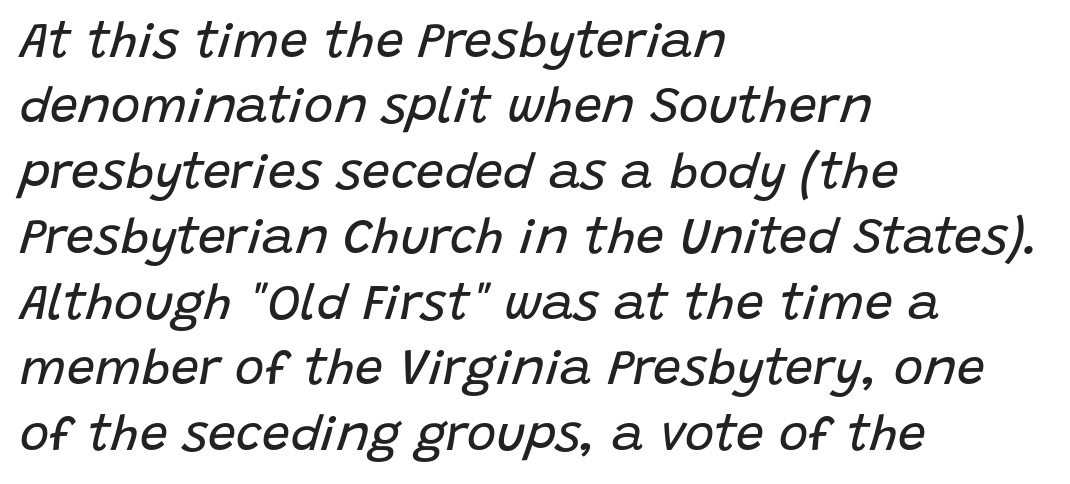
Spacing verdict: proportional, widths tailored to each character. No heavy texture on the line: the type isn't bold. If you drew a ruler down the left edge, every line would touch it. Nothing unusual about the tracking: characters are spaced as the font intends.
